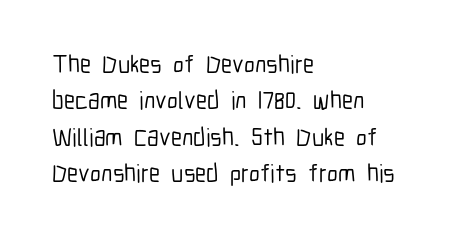
Plain, unruled lines of type. The type is set solid horizontally, with unmodified tracking. Tall strokes in this sample are plumb rather than angled. Regarding leading, the lines here are spaced in the standard way.
